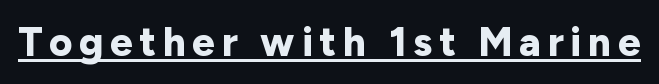
Q: Is the text bold? A: Yes.
Q: Is the text italic (slanted)? A: No, it is upright.
Q: Is the typeface a serif or a sans-serif typeface? A: Sans-serif.
Q: Is the text underlined? A: Yes.
Q: Width (condensed, normal, or wide)? A: Normal.
Q: Stroke contrast? A: Low.
Q: x-height? A: Medium.
Q: Monospaced? A: No.
